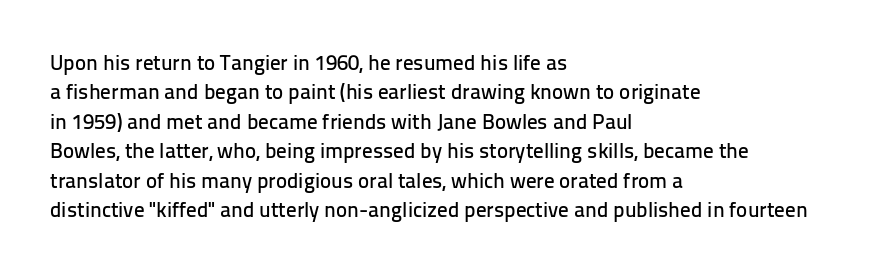
Q: Is the text italic (slanted)? A: No, it is upright.
Q: Is the text underlined? A: No.
Q: How is the paragraph aligned? A: Left-aligned.
Q: Is the spacing between letters normal or unusually wide? A: Normal.
Q: Is the spacing between lines tight, normal or loose? A: Normal.
